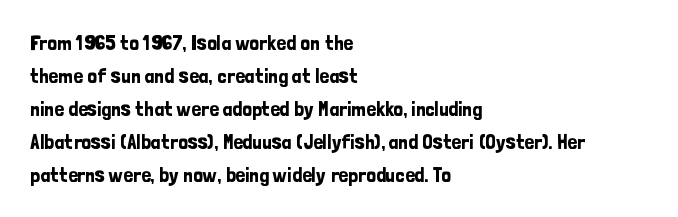
{"italic": "no", "underline": "no", "align": "left", "line_spacing": "normal", "line_spacing_ratio": 1.57, "letter_spacing": "normal", "letter_spacing_em": 0.0, "glyph_px": 21}
